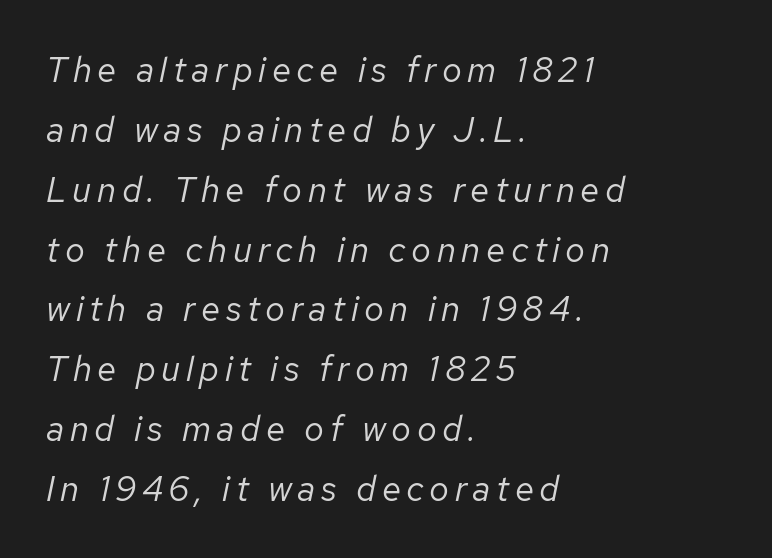
{"italic": "yes", "lean": "right", "slant_degrees": 12, "bold": "no", "weight": "regular", "width": "normal", "stroke_contrast": "low", "x_height": "medium", "monospaced": "no", "underline": "no", "align": "left", "line_spacing_ratio": 1.71, "glyph_px": 35}
